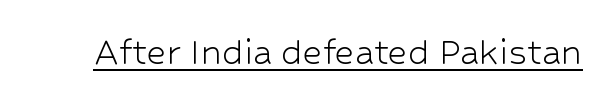
The image shows 43 px light sans-serif type, upright; set normal letter spacing, underlined; low stroke contrast and a medium x-height.
